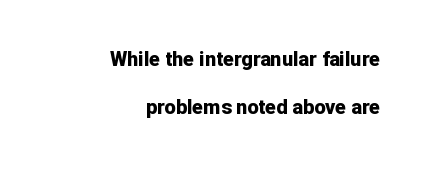
Notice the wide empty band between every row — that's loose leading. I'd describe the lettering as bold — thick and assertive. Caption: standard tracking, unaltered. Just letters on the line, the space beneath them empty. Italic? Not at all — the glyphs are vertical.
